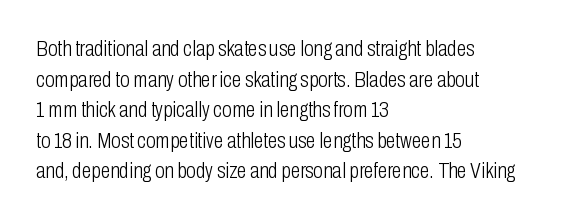
{"italic": "no", "bold": "no", "underline": "no", "align": "left", "line_spacing": "normal", "line_spacing_ratio": 1.39, "letter_spacing": "normal", "letter_spacing_em": 0.0, "glyph_px": 22}
